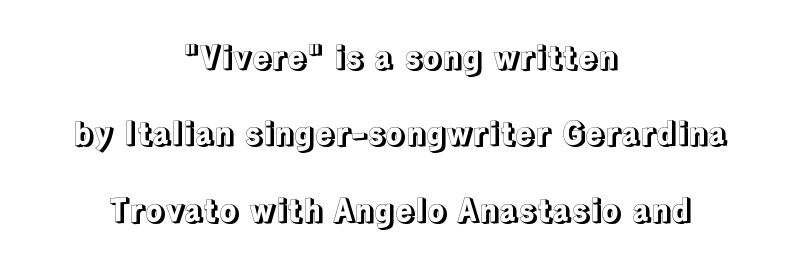
The image shows 32 px text type, upright; set centered, loose line spacing (2.39x), normal letter spacing, not underlined; a medium x-height.
